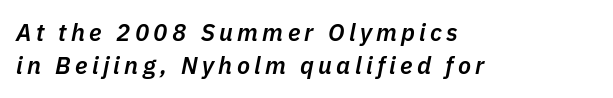
{"italic": "yes", "lean": "right", "slant_degrees": 11, "bold": "semi", "underline": "no", "align": "left", "line_spacing": "normal", "line_spacing_ratio": 1.38, "glyph_px": 24}
